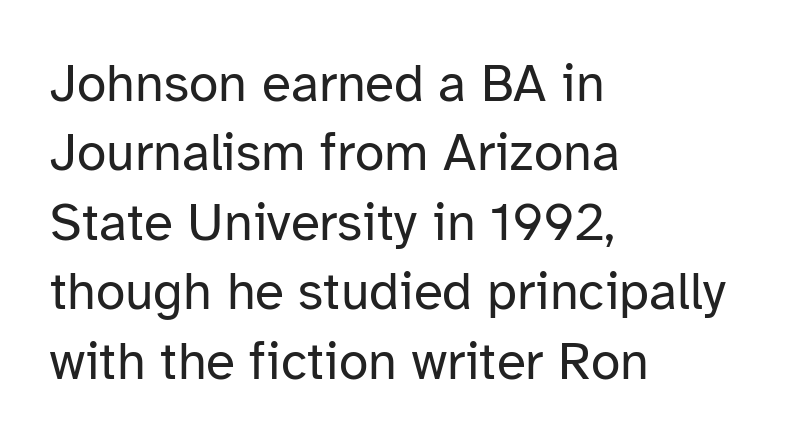
The specimen omits any rule beneath the text block's lines. Line starts are locked; line ends wander. These lines keep a tight, regular rhythm from letter to letter. The lines sit at an ordinary, default distance from one another.
